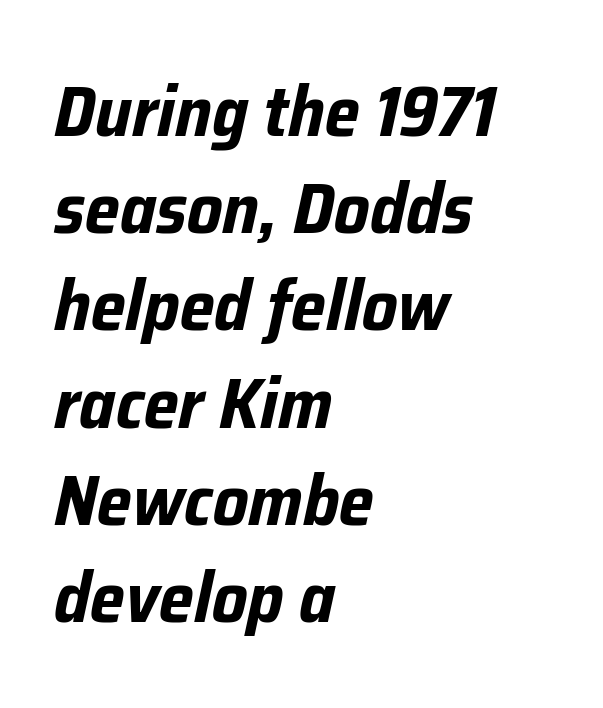
The image shows 72 px bold, condensed type, italic (leaning right); set left-aligned, normal line spacing (1.35x), normal letter spacing, not underlined; low stroke contrast and a medium x-height.
